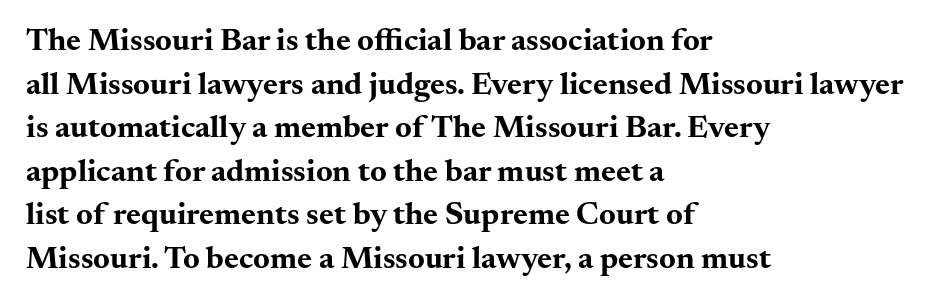
Q: Is the text bold? A: Yes.
Q: Is the text italic (slanted)? A: No, it is upright.
Q: Is the typeface a serif or a sans-serif typeface? A: Serif.
Q: Is the text underlined? A: No.
Q: How is the paragraph aligned? A: Left-aligned.
Q: Is the spacing between letters normal or unusually wide? A: Normal.
Q: Is the spacing between lines tight, normal or loose? A: Normal.
Q: Width (condensed, normal, or wide)? A: Wide.
Q: Stroke contrast? A: Medium.
Q: x-height? A: Small.
Q: Monospaced? A: No.
